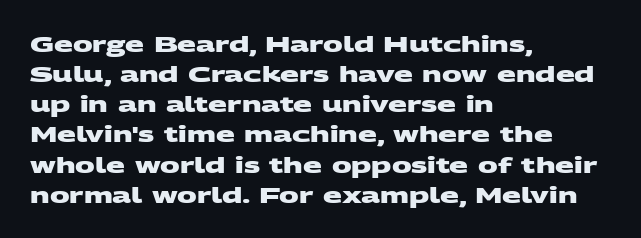
The image shows 22 px bold type; set left-aligned, normal line spacing (1.37x), normal letter spacing, not underlined.
